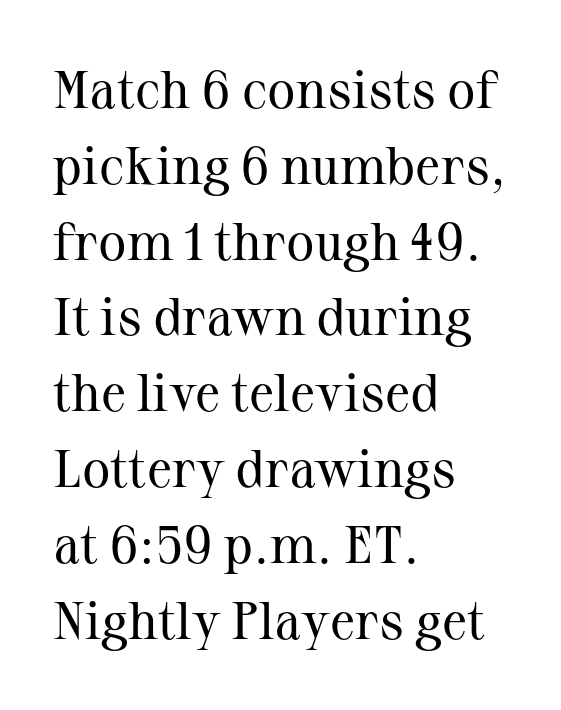
{"serif": "yes", "italic": "no", "bold": "no", "weight": "regular", "width": "normal", "stroke_contrast": "medium", "x_height": "medium", "monospaced": "no", "underline": "no", "align": "left", "line_spacing": "normal", "line_spacing_ratio": 1.43, "letter_spacing": "normal", "letter_spacing_em": 0.0, "glyph_px": 53}
